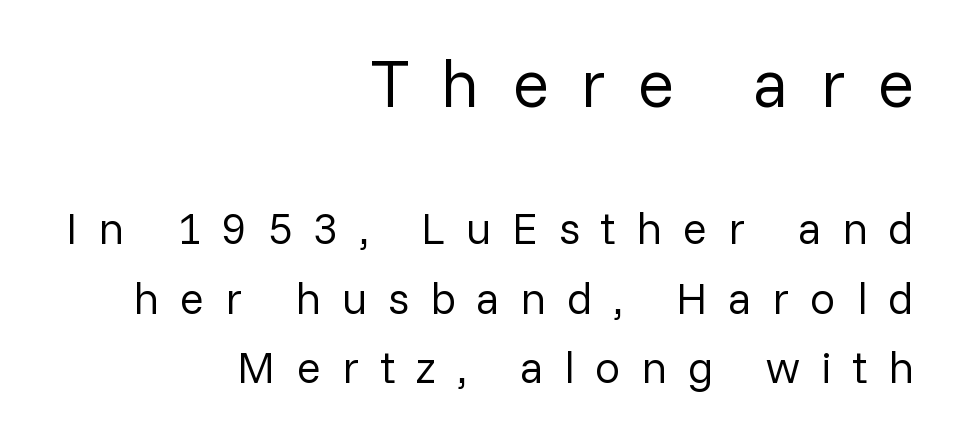
Q: Is the text bold? A: No.
Q: Is the text italic (slanted)? A: No, it is upright.
Q: Is the typeface a serif or a sans-serif typeface? A: Sans-serif.
Q: Is the text underlined? A: No.
Q: How is the paragraph aligned? A: Right-aligned.
Q: Is the spacing between letters normal or unusually wide? A: Unusually wide.
Q: Is the spacing between lines tight, normal or loose? A: Normal.
Q: Which block of text is set in a larger size, the first (top) or the second (bottom)? A: The first (top) one.
Q: Width (condensed, normal, or wide)? A: Normal.
Q: Stroke contrast? A: Low.
Q: x-height? A: Medium.
Q: Monospaced? A: No.
